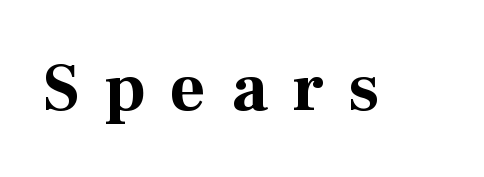
Q: Is the text bold? A: Yes.
Q: Is the text italic (slanted)? A: No, it is upright.
Q: Is the typeface a serif or a sans-serif typeface? A: Serif.
Q: Is the text underlined? A: No.
Q: Is the spacing between letters normal or unusually wide? A: Unusually wide.
Q: Width (condensed, normal, or wide)? A: Normal.
Q: Stroke contrast? A: Medium.
Q: x-height? A: Medium.
Q: Monospaced? A: No.
